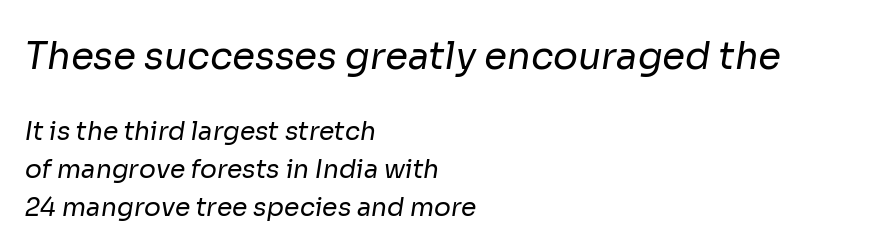
Note: no serifs on the glyphs. The setting favours the left margin, as ordinary paragraphs usually do. Standard letterfit; no display-style spreading of the glyphs. Scale decreases going downward across the two blocks. Caption: face not bold, strokes unweighted. One glance says typical: line gaps are just what's usual.
